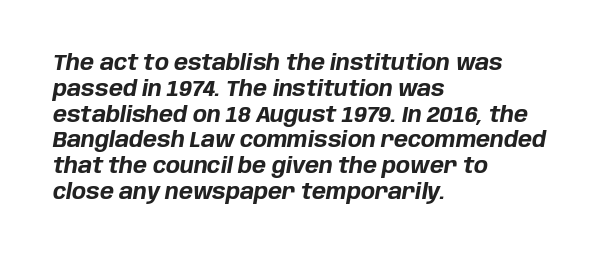
The image shows 21 px bold type, italic (leaning right); set left-aligned, line spacing 1.23x, normal letter spacing, not underlined.
